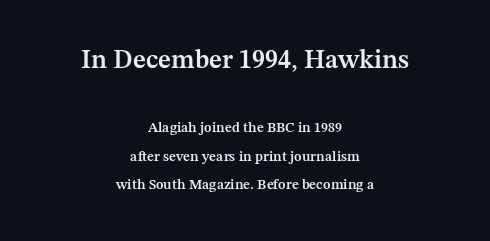
Q: Is the text bold? A: Semi-bold.
Q: Is the text italic (slanted)? A: No, it is upright.
Q: Is the text underlined? A: No.
Q: How is the paragraph aligned? A: Centered.
Q: Is the spacing between letters normal or unusually wide? A: Normal.
Q: Is the spacing between lines tight, normal or loose? A: Loose.
Q: Which block of text is set in a larger size, the first (top) or the second (bottom)? A: The first (top) one.
